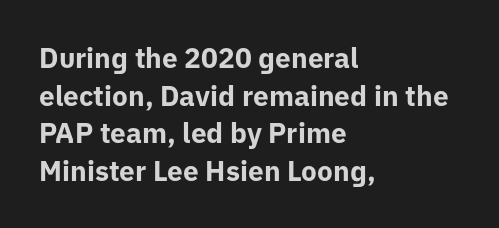
The foot of each line stays bare and open. The text was rendered using a sans face with plain stroke endings. The letters advance in unequal steps, a hallmark of proportional type. Casual observation: everything's shoved over to the left. Regarding leading, the lines here are spaced in the standard way. Nope, not italic — everything's standing straight.
